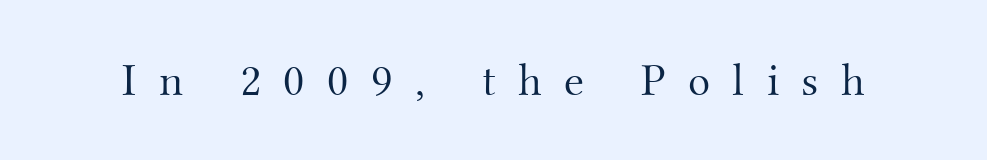
{"serif": "yes", "italic": "no", "bold": "no", "weight": "light", "width": "normal", "stroke_contrast": "medium", "x_height": "small", "monospaced": "no", "underline": "no", "letter_spacing": "wide", "letter_spacing_em": 0.49, "glyph_px": 46}
